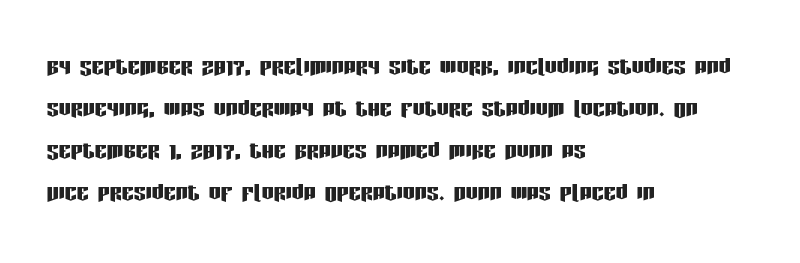
The image shows 30 px condensed sans-serif type, upright; set left-aligned, normal line spacing (1.4x), normal letter spacing, not underlined; low stroke contrast and a large x-height.
